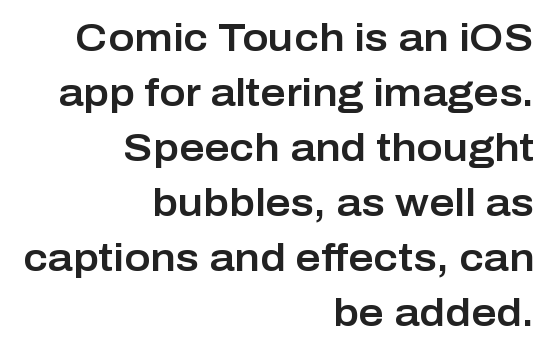
The image shows 39 px sans-serif type, upright; set right-aligned, normal line spacing (1.41x), normal letter spacing, not underlined; low stroke contrast and a medium x-height.
